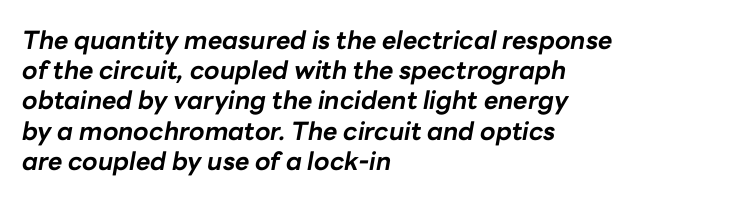
{"italic": "yes", "lean": "right", "slant_degrees": 10, "bold": "yes", "underline": "no", "align": "left", "line_spacing_ratio": 1.21, "letter_spacing": "normal", "letter_spacing_em": 0.0, "glyph_px": 25}
